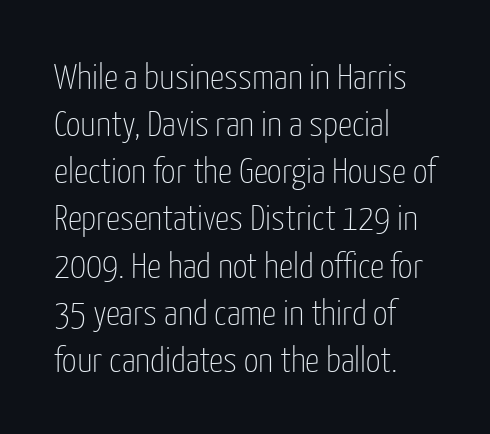
Q: Is the text bold? A: No.
Q: Is the text italic (slanted)? A: No, it is upright.
Q: Is the typeface a serif or a sans-serif typeface? A: Sans-serif.
Q: Is the text underlined? A: No.
Q: How is the paragraph aligned? A: Left-aligned.
Q: Is the spacing between letters normal or unusually wide? A: Normal.
Q: Is the spacing between lines tight, normal or loose? A: Normal.
Q: Width (condensed, normal, or wide)? A: Condensed.
Q: Stroke contrast? A: Low.
Q: x-height? A: Medium.
Q: Monospaced? A: No.
